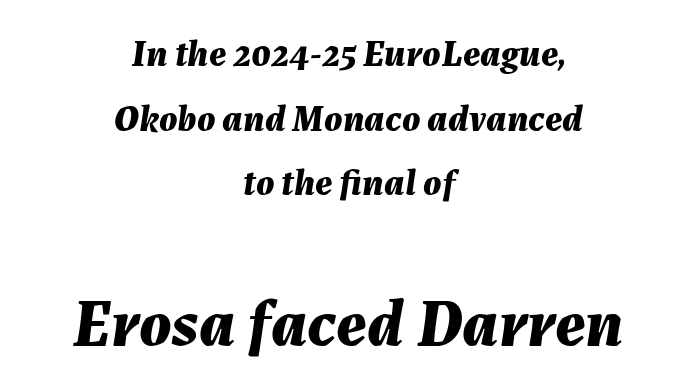
Q: Is the text bold? A: Yes.
Q: Is the text italic (slanted)? A: Yes, it leans right by about 7 degrees.
Q: Is the text underlined? A: No.
Q: How is the paragraph aligned? A: Centered.
Q: Is the spacing between letters normal or unusually wide? A: Normal.
Q: Is the spacing between lines tight, normal or loose? A: Normal.
Q: Which block of text is set in a larger size, the first (top) or the second (bottom)? A: The second (bottom) one.
Q: Width (condensed, normal, or wide)? A: Normal.
Q: Stroke contrast? A: Medium.
Q: x-height? A: Medium.
Q: Monospaced? A: No.
